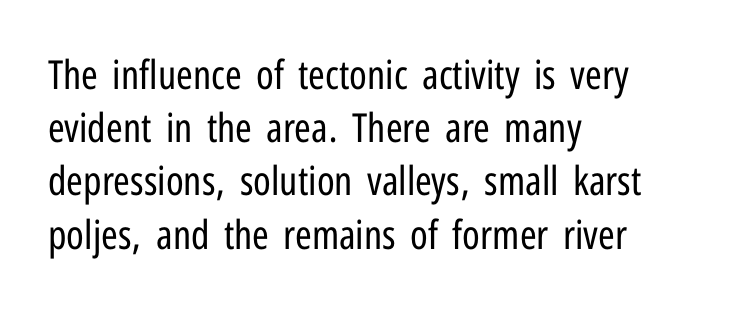
Q: Is the text bold? A: No.
Q: Is the text italic (slanted)? A: No, it is upright.
Q: Is the typeface a serif or a sans-serif typeface? A: Sans-serif.
Q: Is the text underlined? A: No.
Q: How is the paragraph aligned? A: Left-aligned.
Q: Is the spacing between letters normal or unusually wide? A: Normal.
Q: Is the spacing between lines tight, normal or loose? A: Normal.
Q: Width (condensed, normal, or wide)? A: Condensed.
Q: Stroke contrast? A: Low.
Q: x-height? A: Medium.
Q: Monospaced? A: No.
